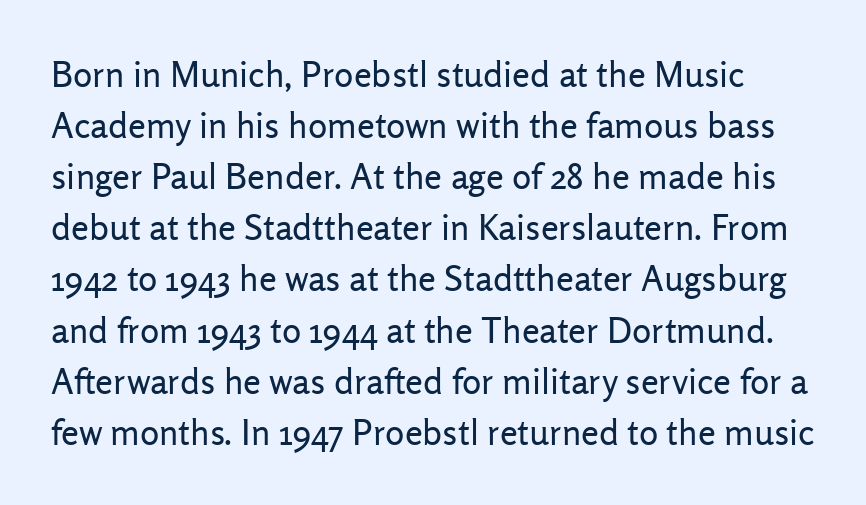
The image shows 36 px regular-weight sans-serif type, upright; set normal line spacing (1.42x), normal letter spacing, not underlined; low stroke contrast and a medium x-height.
